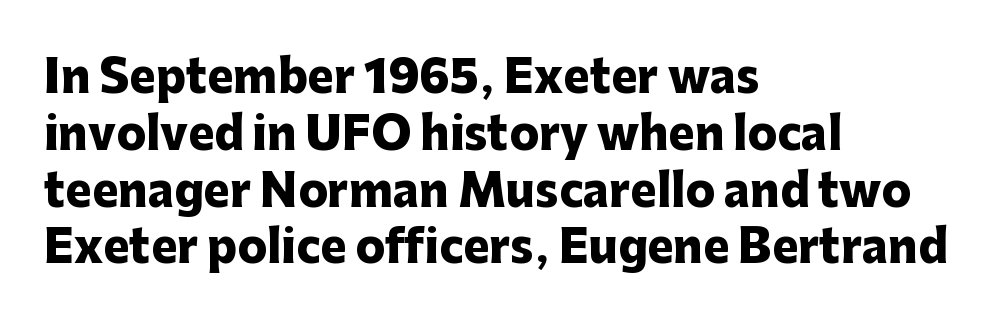
Q: Is the text bold? A: Yes.
Q: Is the text italic (slanted)? A: No, it is upright.
Q: Is the typeface a serif or a sans-serif typeface? A: Sans-serif.
Q: Is the text underlined? A: No.
Q: How is the paragraph aligned? A: Left-aligned.
Q: Is the spacing between letters normal or unusually wide? A: Normal.
Q: Is the spacing between lines tight, normal or loose? A: Normal.
Q: Width (condensed, normal, or wide)? A: Normal.
Q: Stroke contrast? A: Low.
Q: x-height? A: Medium.
Q: Monospaced? A: No.
